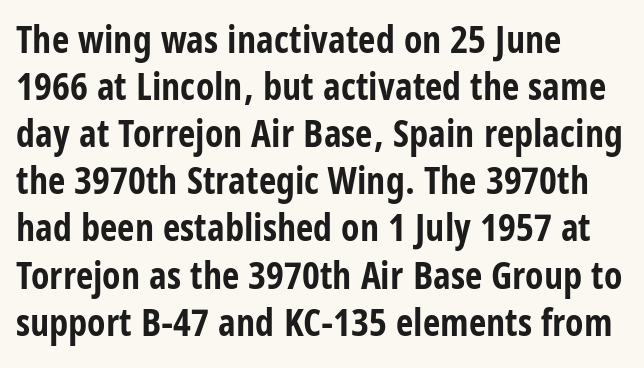
Look at the tracking — it's just the regular setting, nothing added. Does the weight exceed regular? Yes, all the way to bold. The baseline area is clear. Here the designer chose a conventional face with non-uniform glyph widths.
